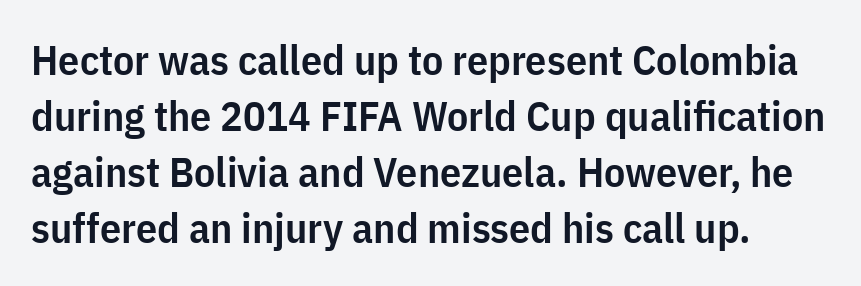
Q: Is the text bold? A: Semi-bold.
Q: Is the text italic (slanted)? A: No, it is upright.
Q: Is the typeface a serif or a sans-serif typeface? A: Sans-serif.
Q: Is the text underlined? A: No.
Q: Is the spacing between letters normal or unusually wide? A: Normal.
Q: Is the spacing between lines tight, normal or loose? A: Normal.
Q: Width (condensed, normal, or wide)? A: Condensed.
Q: Stroke contrast? A: Low.
Q: x-height? A: Medium.
Q: Monospaced? A: No.
